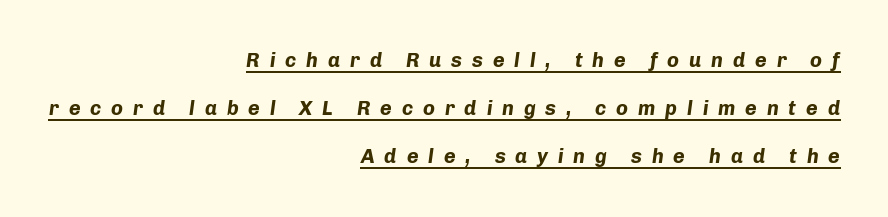
Q: Is the text bold? A: Yes.
Q: Is the text italic (slanted)? A: Yes, it leans right by about 8 degrees.
Q: Is the text underlined? A: Yes.
Q: How is the paragraph aligned? A: Right-aligned.
Q: Is the spacing between letters normal or unusually wide? A: Unusually wide.
Q: Is the spacing between lines tight, normal or loose? A: Loose.
